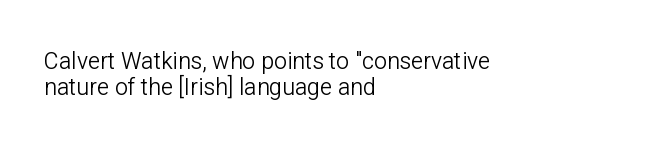
{"italic": "no", "bold": "no", "underline": "no", "align": "left", "line_spacing": "tight", "line_spacing_ratio": 1.11, "letter_spacing": "normal", "letter_spacing_em": 0.0, "glyph_px": 23}
